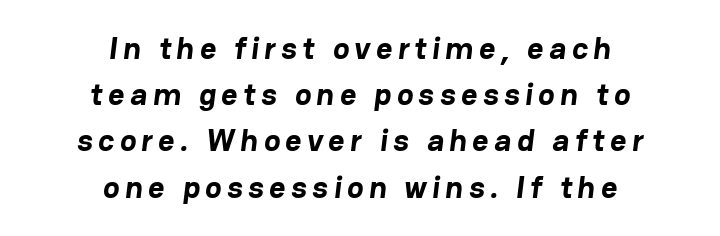
Q: Is the text bold? A: Yes.
Q: Is the typeface a serif or a sans-serif typeface? A: Sans-serif.
Q: Is the text underlined? A: No.
Q: How is the paragraph aligned? A: Centered.
Q: Is the spacing between lines tight, normal or loose? A: Normal.
Q: Width (condensed, normal, or wide)? A: Normal.
Q: Stroke contrast? A: Low.
Q: x-height? A: Medium.
Q: Monospaced? A: No.
